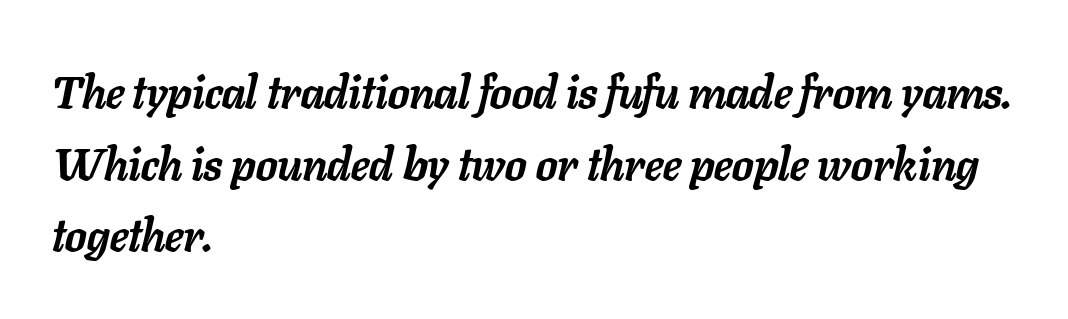
The words here are not underlined. The whole block is typeset with a tilt. Visually the block forms a straight wall on the left and a jagged coastline on the right. Vertically, the passage feels balanced, rows spaced as you'd expect. This sample uses plain, unmodified letter spacing. The characters look thick and weighty, a clear bold.
